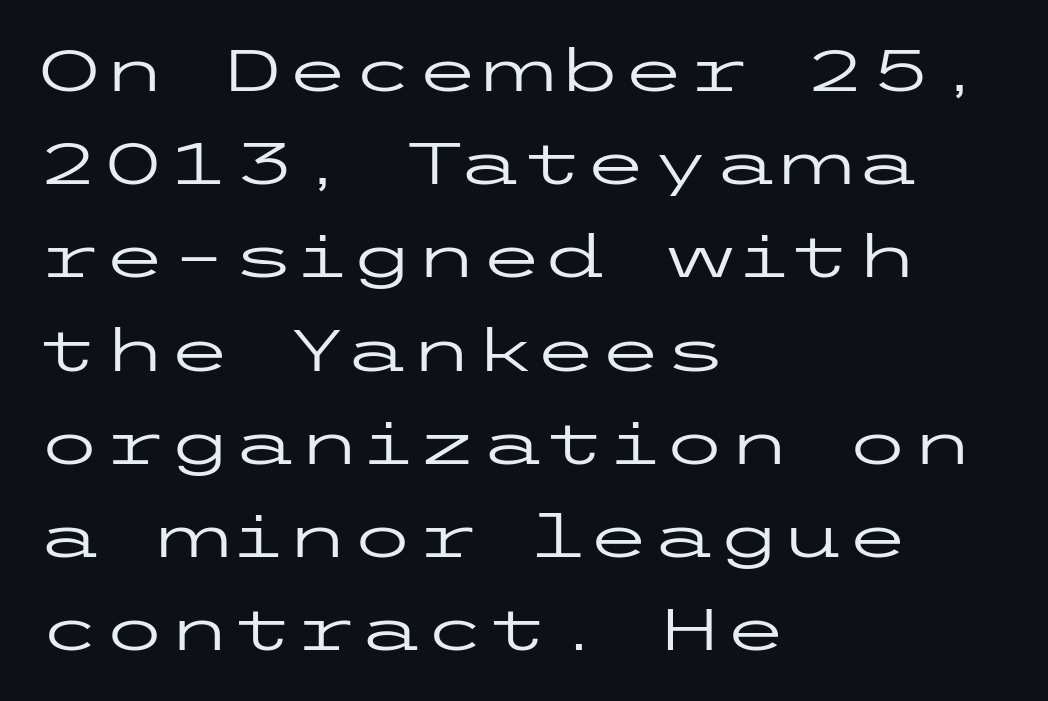
{"serif": "no", "italic": "no", "bold": "no", "weight": "regular", "width": "wide", "stroke_contrast": "low", "x_height": "medium", "underline": "no", "align": "left", "line_spacing": "normal", "line_spacing_ratio": 1.58, "letter_spacing": "normal", "letter_spacing_em": 0.0, "glyph_px": 59}
